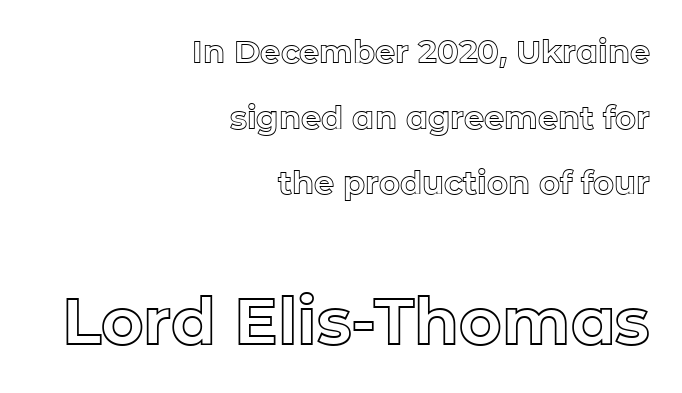
Q: Is the text italic (slanted)? A: No, it is upright.
Q: Is the text underlined? A: No.
Q: How is the paragraph aligned? A: Right-aligned.
Q: Is the spacing between letters normal or unusually wide? A: Normal.
Q: Is the spacing between lines tight, normal or loose? A: Loose.
Q: Which block of text is set in a larger size, the first (top) or the second (bottom)? A: The second (bottom) one.
Q: Width (condensed, normal, or wide)? A: Normal.
Q: x-height? A: Medium.
Q: Monospaced? A: No.
